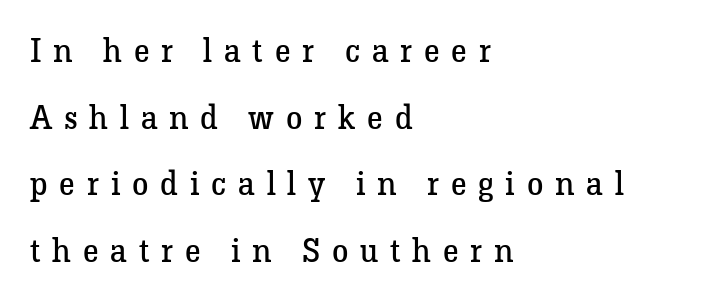
The image shows 33 px regular-weight serif type, upright; set left-aligned, loose line spacing (2.02x), unusually wide letter spacing (+0.36 em), not underlined; low stroke contrast and a medium x-height.
